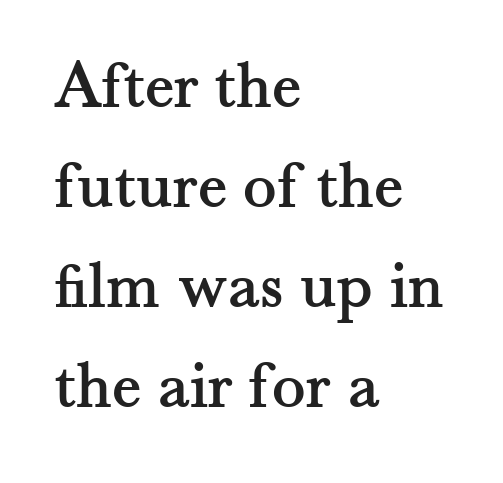
{"serif": "yes", "italic": "no", "width": "normal", "stroke_contrast": "medium", "x_height": "small", "monospaced": "no", "underline": "no", "align": "left", "line_spacing": "normal", "line_spacing_ratio": 1.43, "letter_spacing": "normal", "letter_spacing_em": 0.0, "glyph_px": 70}
